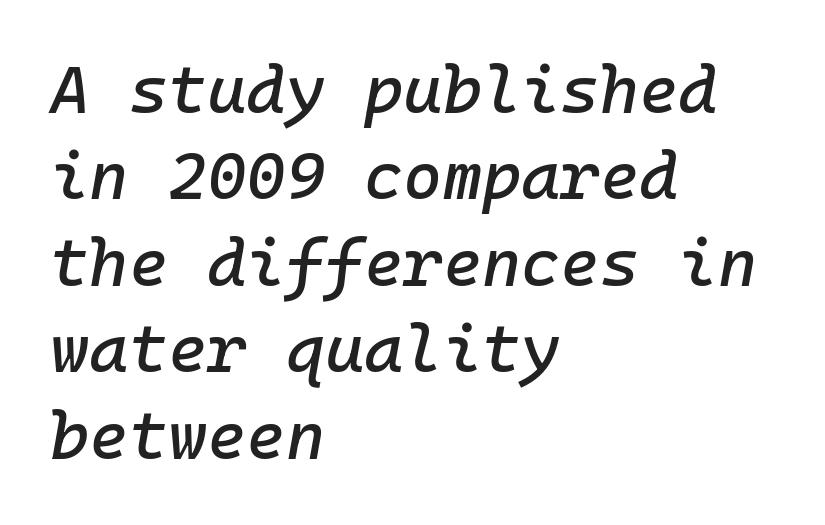
Q: Is the text italic (slanted)? A: Yes, it leans right by about 10 degrees.
Q: Is the text underlined? A: No.
Q: How is the paragraph aligned? A: Left-aligned.
Q: Is the spacing between letters normal or unusually wide? A: Normal.
Q: Is the spacing between lines tight, normal or loose? A: Normal.
Q: Width (condensed, normal, or wide)? A: Normal.
Q: Stroke contrast? A: Low.
Q: x-height? A: Medium.
